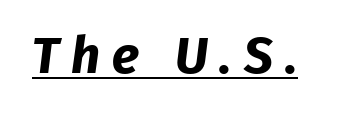
The image shows 51 px bold sans-serif type; set unusually wide letter spacing (+0.23 em), underlined; low stroke contrast and a medium x-height.
